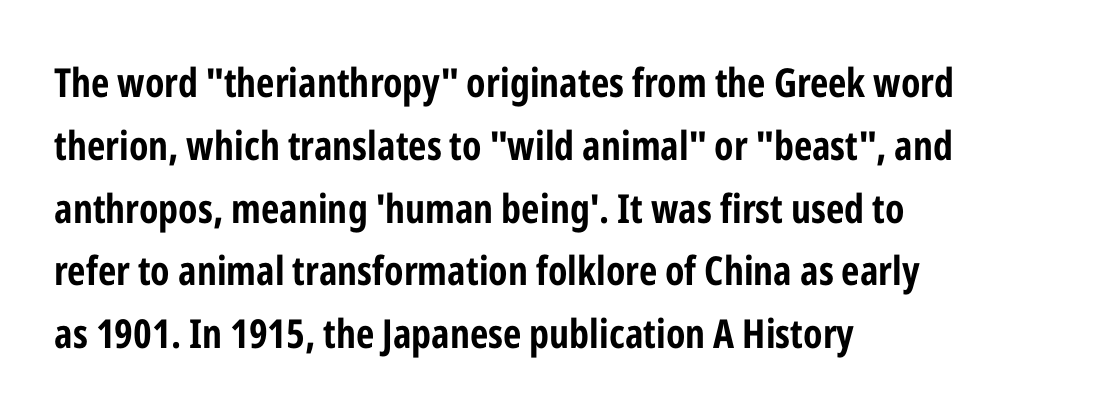
Q: Is the text bold? A: Yes.
Q: Is the text italic (slanted)? A: No, it is upright.
Q: Is the typeface a serif or a sans-serif typeface? A: Sans-serif.
Q: Is the text underlined? A: No.
Q: How is the paragraph aligned? A: Left-aligned.
Q: Is the spacing between letters normal or unusually wide? A: Normal.
Q: Is the spacing between lines tight, normal or loose? A: Normal.
Q: Width (condensed, normal, or wide)? A: Condensed.
Q: Stroke contrast? A: Low.
Q: x-height? A: Medium.
Q: Monospaced? A: No.
